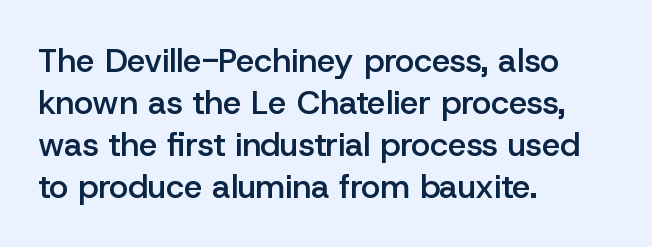
{"serif": "no", "italic": "no", "bold": "semi", "weight": "semibold", "width": "normal", "stroke_contrast": "low", "x_height": "medium", "monospaced": "no", "underline": "no", "align": "left", "line_spacing": "normal", "line_spacing_ratio": 1.27, "letter_spacing": "normal", "letter_spacing_em": 0.0, "glyph_px": 33}
